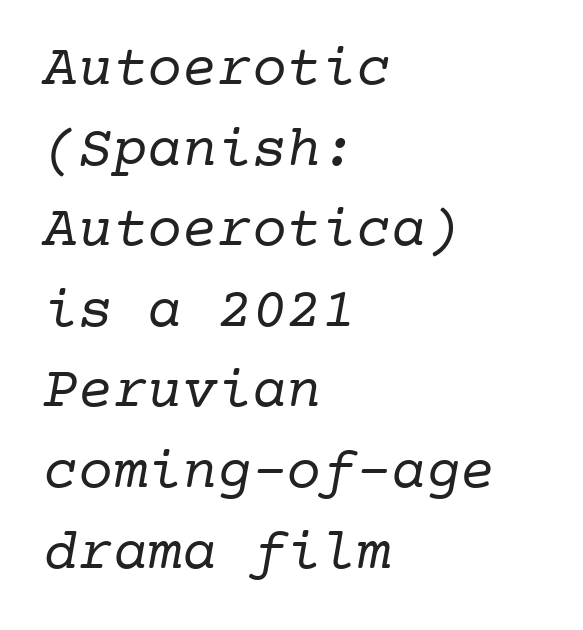
{"serif": "yes", "bold": "no", "weight": "regular", "width": "normal", "stroke_contrast": "low", "x_height": "medium", "monospaced": "yes", "underline": "no", "align": "left", "line_spacing": "normal", "line_spacing_ratio": 1.39, "letter_spacing": "normal", "letter_spacing_em": 0.0, "glyph_px": 58}
